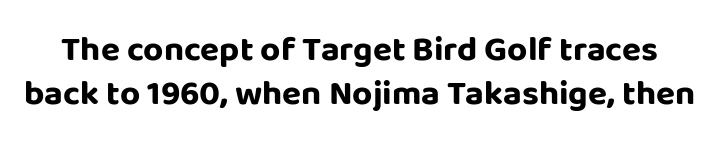
{"serif": "no", "italic": "no", "bold": "yes", "weight": "bold", "width": "normal", "stroke_contrast": "low", "x_height": "large", "monospaced": "no", "underline": "no", "line_spacing": "normal", "line_spacing_ratio": 1.25, "letter_spacing": "normal", "letter_spacing_em": 0.0, "glyph_px": 35}
